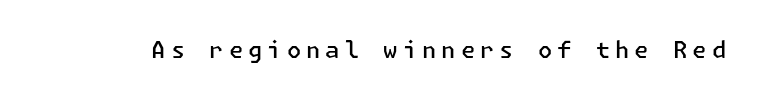
Letter spacing: wide. No word sits above an underline. If you drew a line through each stem, it would be perfectly vertical. On the weight axis this lands at semibold, roughly 600.
